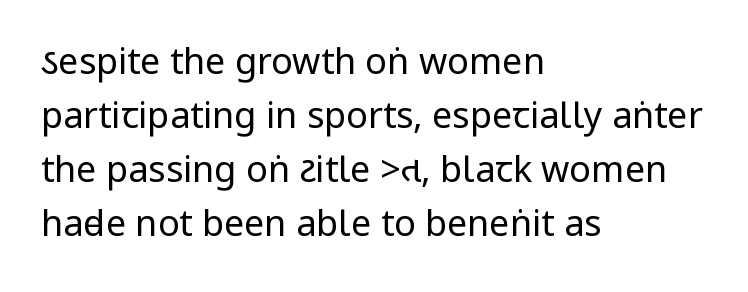
{"serif": "no", "italic": "no", "bold": "no", "weight": "regular", "width": "condensed", "stroke_contrast": "low", "underline": "no", "align": "left", "line_spacing": "normal", "line_spacing_ratio": 1.5, "letter_spacing": "normal", "letter_spacing_em": 0.0, "glyph_px": 36}
